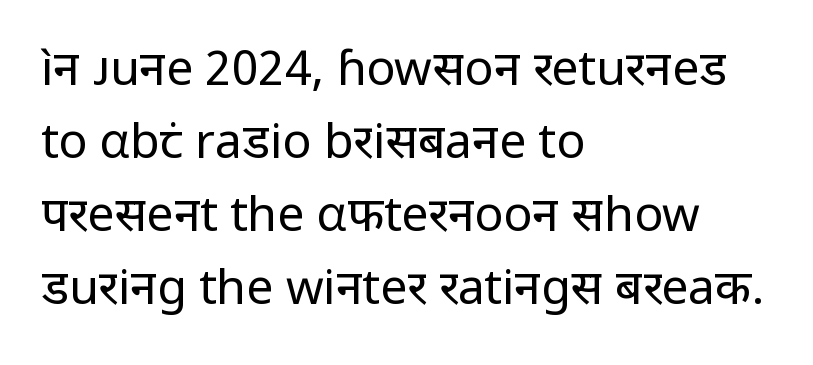
{"serif": "no", "italic": "no", "bold": "no", "weight": "regular", "width": "normal", "stroke_contrast": "low", "x_height": "medium", "monospaced": "no", "underline": "no", "align": "left", "line_spacing": "normal", "line_spacing_ratio": 1.52, "letter_spacing": "normal", "letter_spacing_em": 0.0, "glyph_px": 48}
